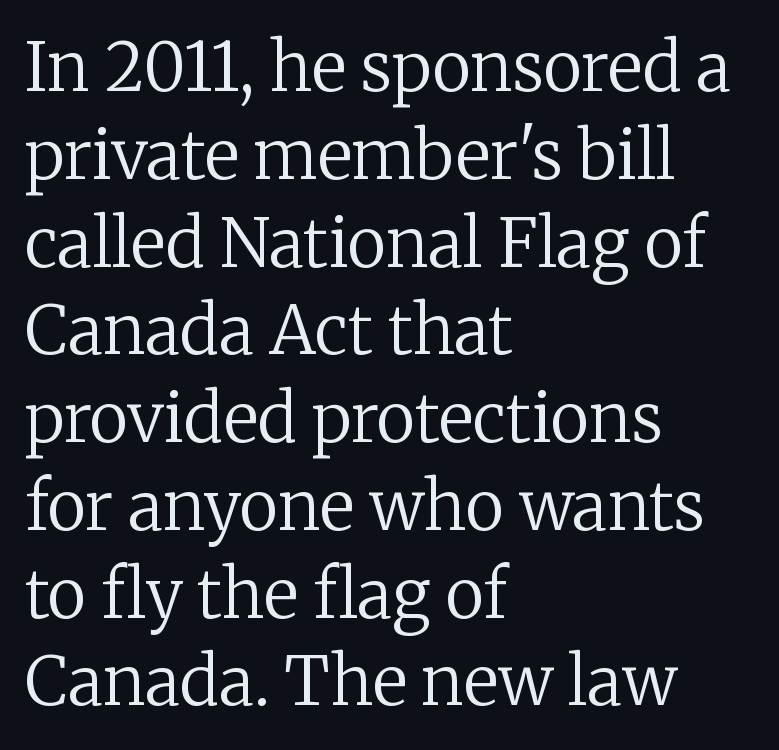
Look at the bottom of the vertical strokes: they flare into serifs here. Does the copy run flush right? No — it runs flush left. Is this a fixed-width face? No — the glyphs have proportional, varying widths. Heft: none added — not bold. Clear beneath every line of the passage. Every character sits straight up, as roman type does.
